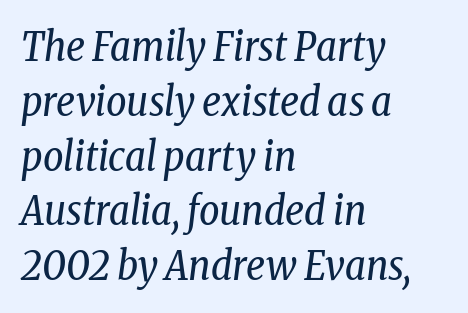
A clean baseline with only descenders dipping below it. No extra tracking has been applied to these lines. The glyphs look as if they've been sheared to an angle. No extra ink here — the face is not bold. The typeface chosen for these lines features serifs.
